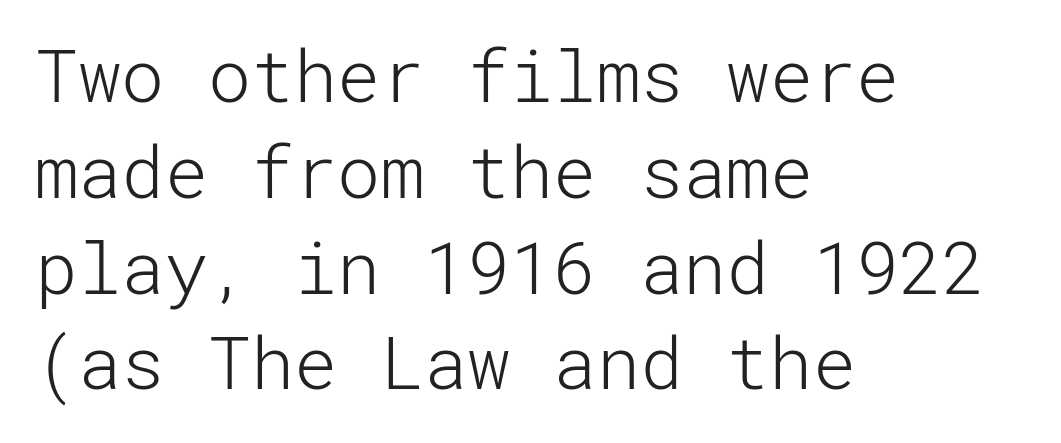
The image shows 72 px light sans-serif type, upright; set left-aligned, normal line spacing (1.33x), normal letter spacing, not underlined; low stroke contrast and a medium x-height.
